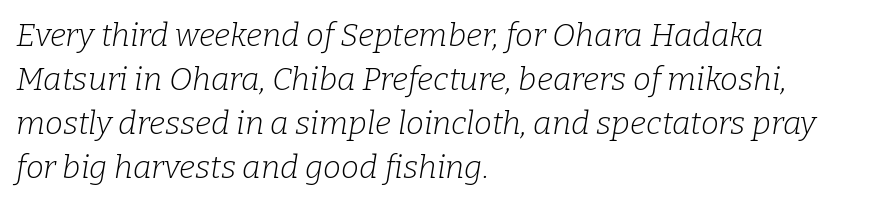
Anything drawn beneath the words? Only blank space. Tracking here is standard; glyphs follow each other at the usual distance. Reading down the column, the eye jumps a familiar distance to each next line. No letter is thick-stroked: the sample isn't bold. Letterform terminals end in serifs throughout the passage.
